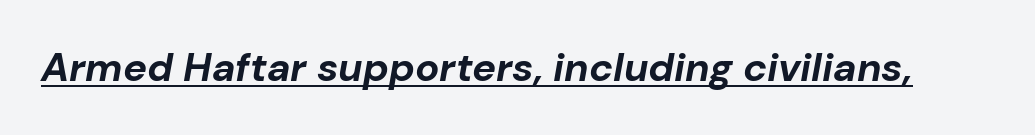
{"italic": "yes", "lean": "right", "slant_degrees": 10, "bold": "yes", "weight": "bold", "width": "normal", "stroke_contrast": "low", "x_height": "medium", "monospaced": "no", "underline": "yes", "letter_spacing": "normal", "letter_spacing_em": 0.0, "glyph_px": 40}
